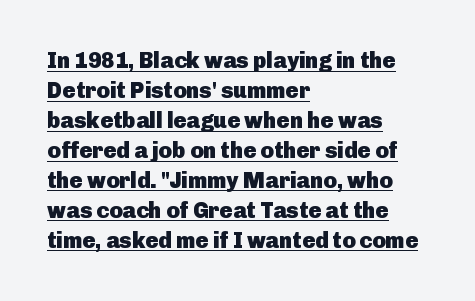
Between one letter and the next there's only the usual sliver of space. The strokes are fattened all the way to bold. A normal amount of white space separates one row of letters from the next. The rendered words wear a rule along their underside. Is there any slant? The stems are plumb.
